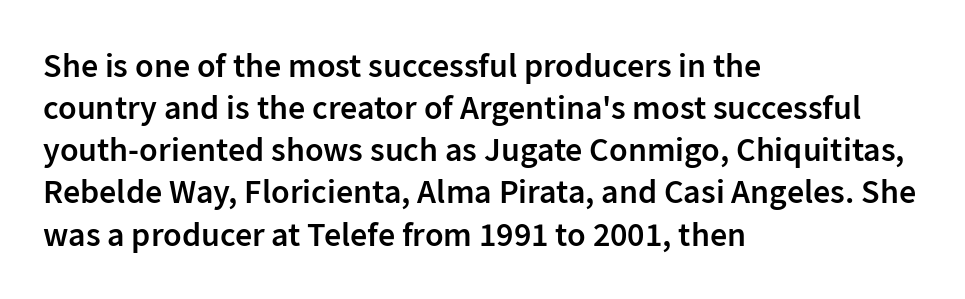
Caption: semibold face, moderately heavy strokes. Nope, not italic — everything's standing straight. This sample has the flowing, uneven cadence of proportional lettering. Tracking value appears to be zero — textbook default spacing.
